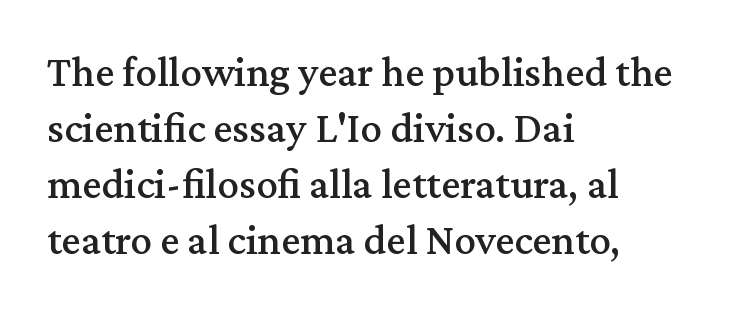
{"serif": "yes", "italic": "no", "width": "normal", "stroke_contrast": "medium", "x_height": "medium", "monospaced": "no", "underline": "no", "align": "left", "line_spacing": "normal", "line_spacing_ratio": 1.3, "letter_spacing": "normal", "letter_spacing_em": 0.0, "glyph_px": 43}
